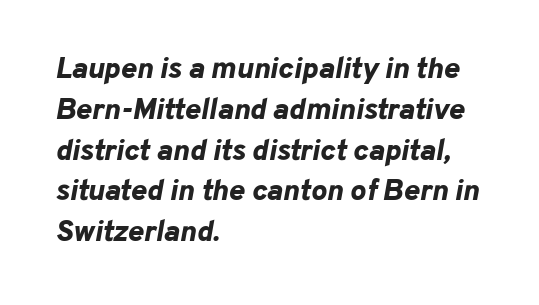
The passage shown is typed in a proportional face where columns would drift. Honestly, the letter spacing is just normal — you wouldn't notice it. Regular leading. Italic? Definitely — the glyphs are oblique. Underline: absent. Horizontally, the lines are justified to the leading edge only.
